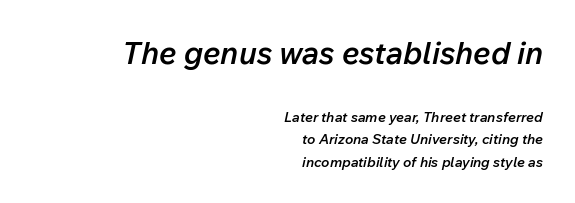
In CSS terms this would be text-align: right. Each row of text sits above clean, open space. The passage shown leans; its letterforms are oblique. A student would notice the top passage is typeset larger than what follows. Characters follow at the spacing the type designer built in.
